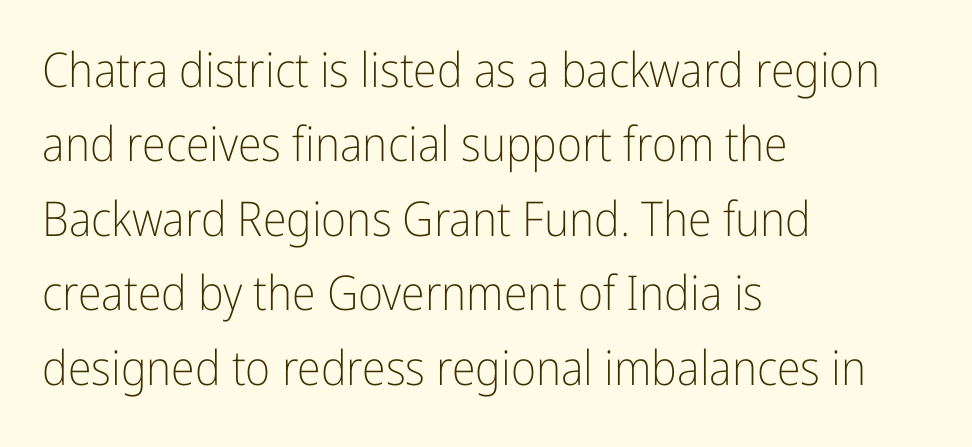
The image shows 48 px light, condensed sans-serif type, upright; set left-aligned, normal line spacing (1.55x), normal letter spacing, not underlined; low stroke contrast and a medium x-height.
